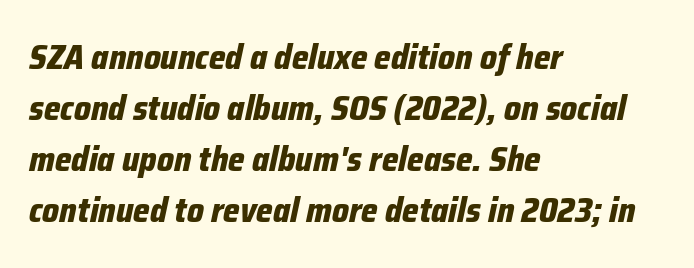
Q: Is the text bold? A: Yes.
Q: Is the text italic (slanted)? A: Yes, it leans right by about 12 degrees.
Q: Is the text underlined? A: No.
Q: How is the paragraph aligned? A: Left-aligned.
Q: Is the spacing between letters normal or unusually wide? A: Normal.
Q: Is the spacing between lines tight, normal or loose? A: Normal.
Q: Width (condensed, normal, or wide)? A: Condensed.
Q: Stroke contrast? A: Low.
Q: x-height? A: Medium.
Q: Monospaced? A: No.
